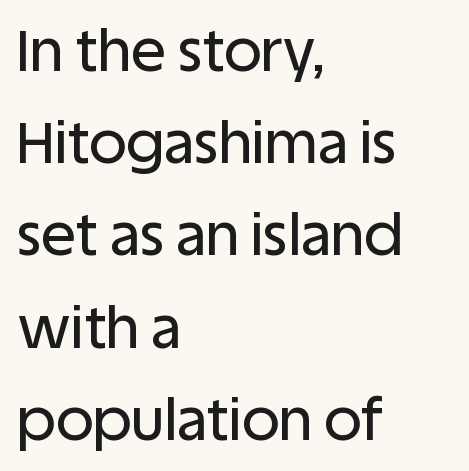
The glyphs are unaccompanied by any horizontal stroke below them. Words appear dense and cohesive because spacing is normal. Quick note: interline space is typical. Character widths vary here, with narrow letters taking less room than wide ones.
